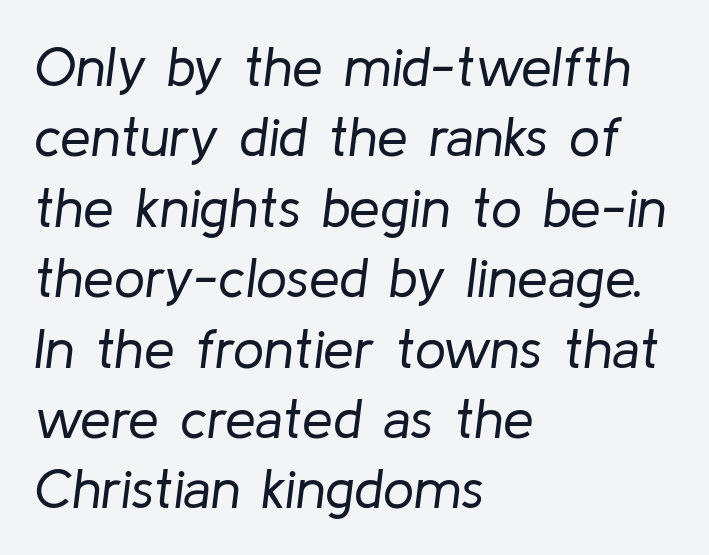
The image shows 55 px regular-weight type, italic (leaning right); set left-aligned, normal line spacing (1.28x), normal letter spacing, not underlined; low stroke contrast and a medium x-height.
